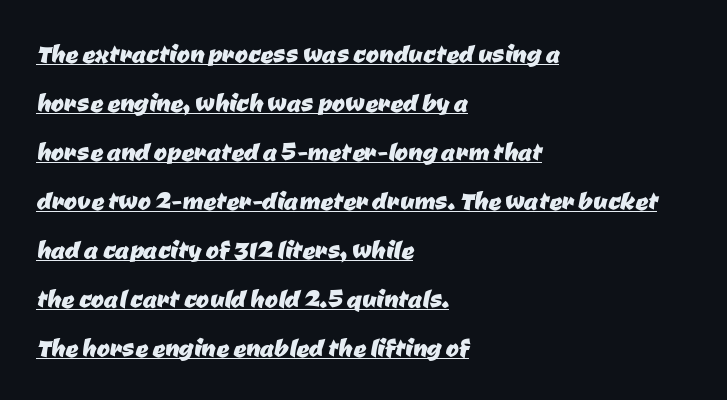
A normal amount of white space separates one row of letters from the next. The letters advance in unequal steps, a hallmark of proportional type. Short and long lines alike share a common starting point at left. Nope, no serifs anywhere on these letters.
